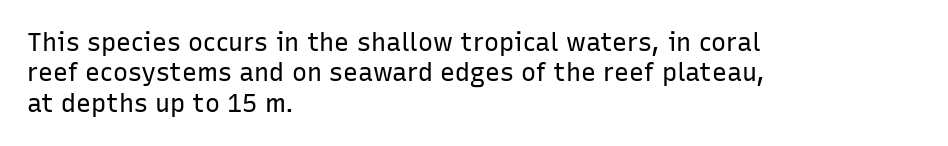
{"italic": "no", "bold": "no", "underline": "no", "align": "left", "line_spacing_ratio": 1.22, "letter_spacing": "normal", "letter_spacing_em": 0.0, "glyph_px": 25}
